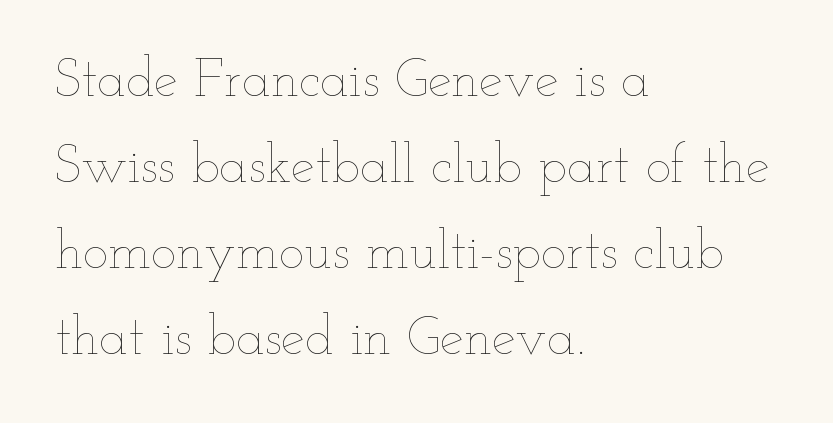
The image shows 54 px thin, wide type, upright; set left-aligned, normal line spacing (1.59x), normal letter spacing, not underlined; low stroke contrast and a small x-height.
